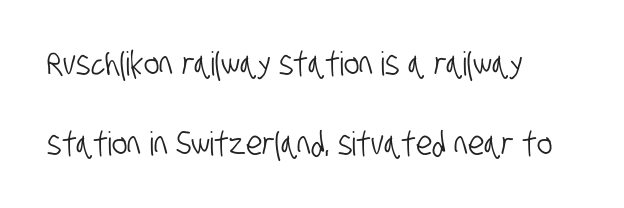
{"serif": "no", "width": "condensed", "stroke_contrast": "low", "x_height": "large", "monospaced": "no", "underline": "no", "align": "left", "line_spacing": "loose", "line_spacing_ratio": 2.41, "letter_spacing": "normal", "letter_spacing_em": 0.0, "glyph_px": 33}
